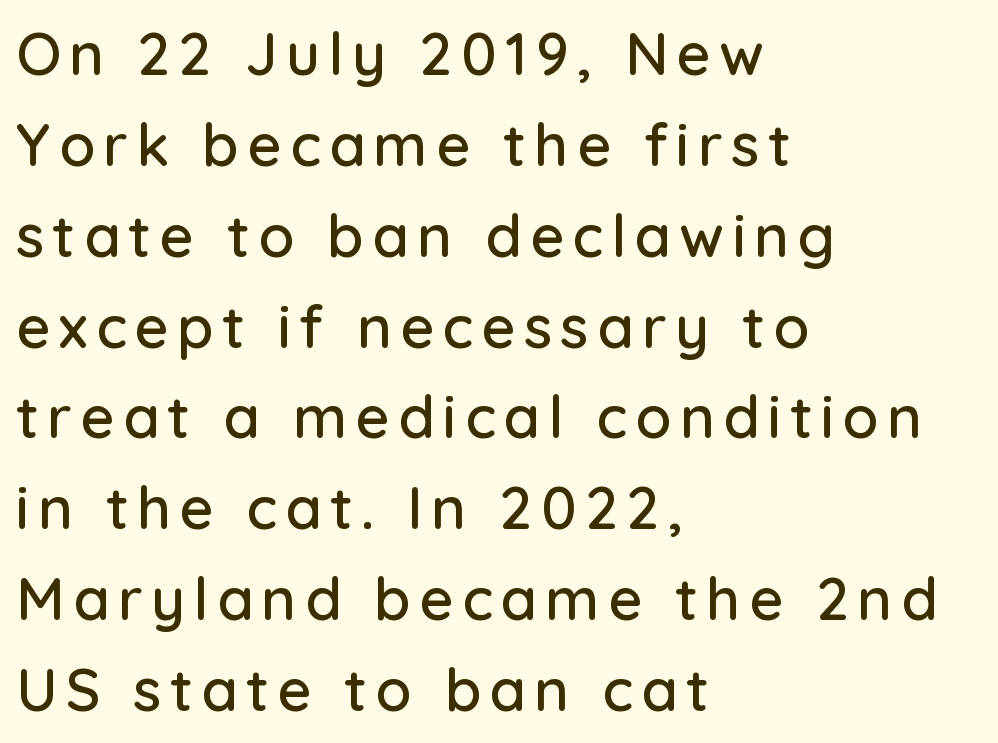
{"serif": "no", "italic": "no", "width": "normal", "stroke_contrast": "low", "x_height": "medium", "monospaced": "no", "underline": "no", "align": "left", "line_spacing": "normal", "line_spacing_ratio": 1.54, "glyph_px": 59}
